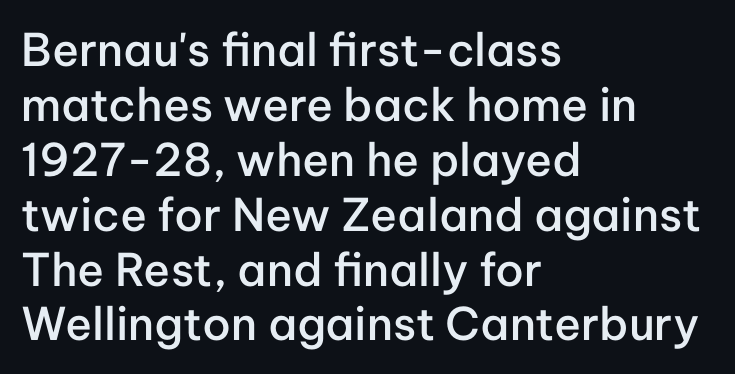
Q: Is the text bold? A: Semi-bold.
Q: Is the text italic (slanted)? A: No, it is upright.
Q: Is the typeface a serif or a sans-serif typeface? A: Sans-serif.
Q: Is the text underlined? A: No.
Q: How is the paragraph aligned? A: Left-aligned.
Q: Is the spacing between letters normal or unusually wide? A: Normal.
Q: Width (condensed, normal, or wide)? A: Normal.
Q: Stroke contrast? A: Low.
Q: x-height? A: Medium.
Q: Monospaced? A: No.
